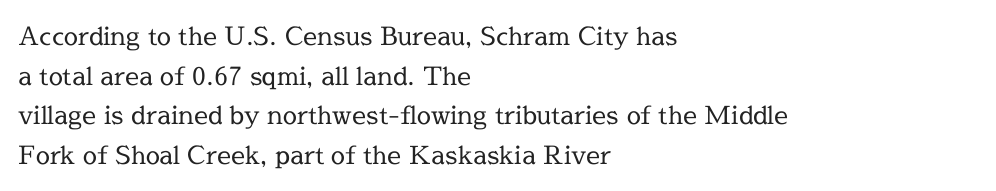
No italicization has been applied; the sample stays upright. Which margin do the lines hug? The left one — the right edge is uneven. Interline gaps are of average width in this sample. Descender tails drop into unmarked territory.
